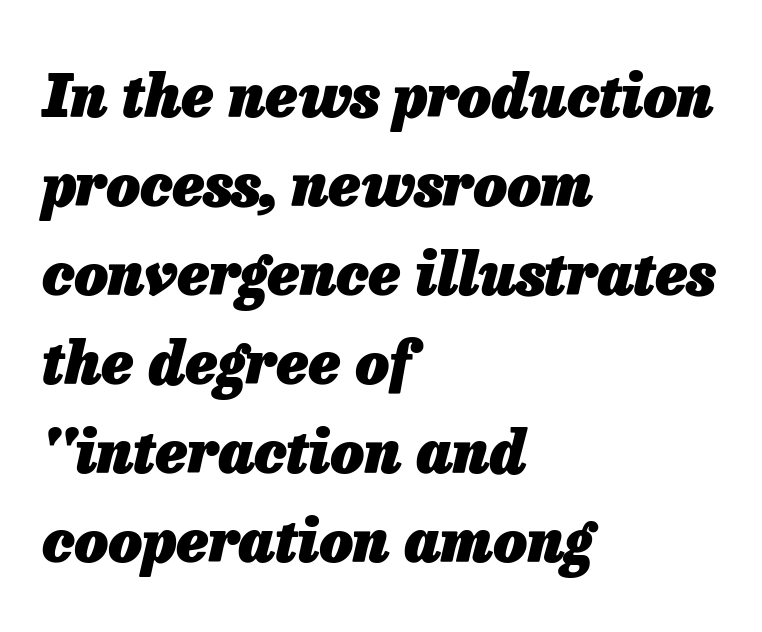
{"italic": "yes", "lean": "right", "slant_degrees": 13, "bold": "yes", "weight": "heavy", "width": "normal", "stroke_contrast": "low", "x_height": "medium", "monospaced": "no", "underline": "no", "align": "left", "line_spacing": "normal", "line_spacing_ratio": 1.51, "letter_spacing": "normal", "letter_spacing_em": 0.0, "glyph_px": 59}
